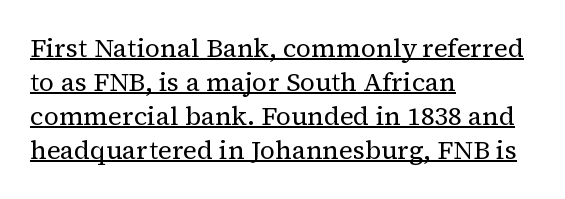
The image shows 26 px text type, upright; set left-aligned, normal line spacing (1.31x), normal letter spacing, underlined.
